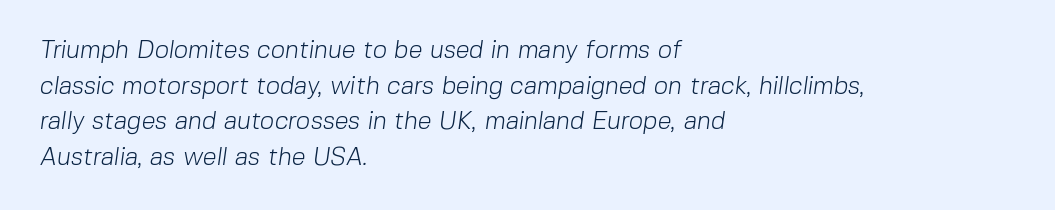
The image shows 25 px text type; set left-aligned, normal line spacing (1.43x), normal letter spacing, not underlined.
